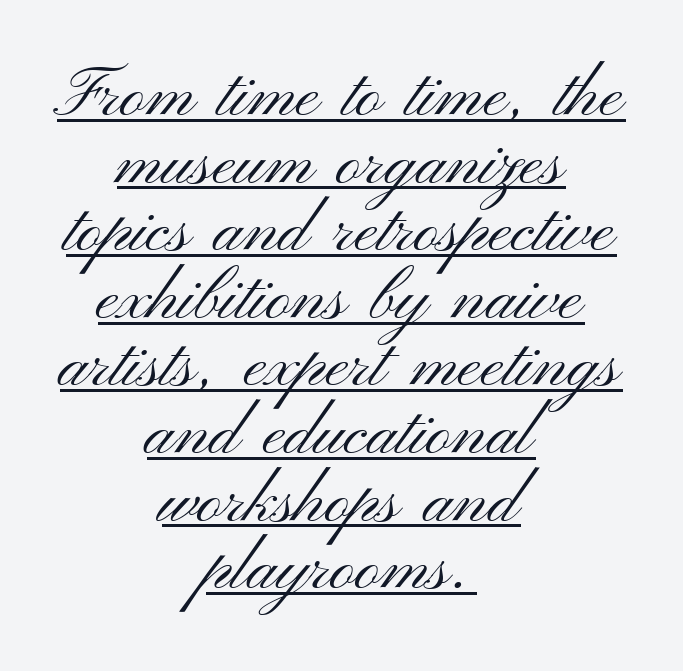
Heft: none added — not bold. Vertically, the passage feels compressed, each row crowding the next. Does the type have serifs? No, each stem ends abruptly. What decoration does the sample have? An underline. The type is set solid horizontally, with unmodified tracking.
